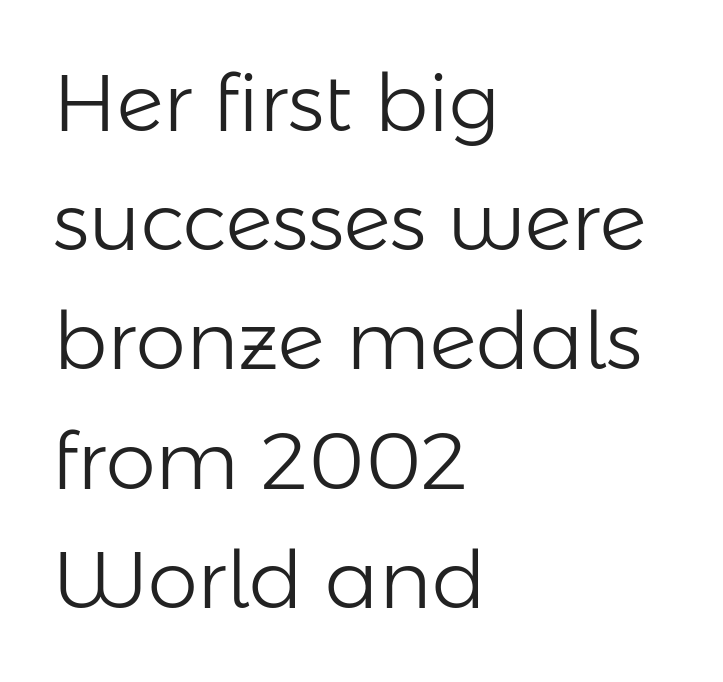
{"serif": "no", "italic": "no", "bold": "no", "weight": "light", "width": "normal", "stroke_contrast": "low", "x_height": "medium", "monospaced": "no", "underline": "no", "align": "left", "line_spacing": "normal", "line_spacing_ratio": 1.49, "letter_spacing": "normal", "letter_spacing_em": 0.0, "glyph_px": 80}
